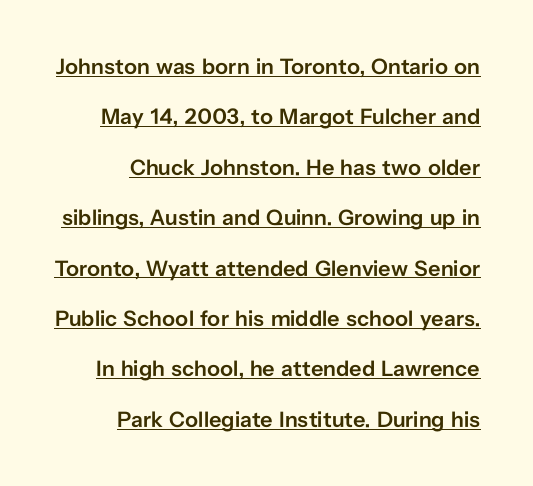
Observe the ordinary spacing: letters are neighbours, not strangers. Rendered with straight, roman letterforms. Heft: intermediate — a semibold. If you drew a ruler down the right edge, every line would touch it. Reading down the column, the eye jumps a long way to each next line.
